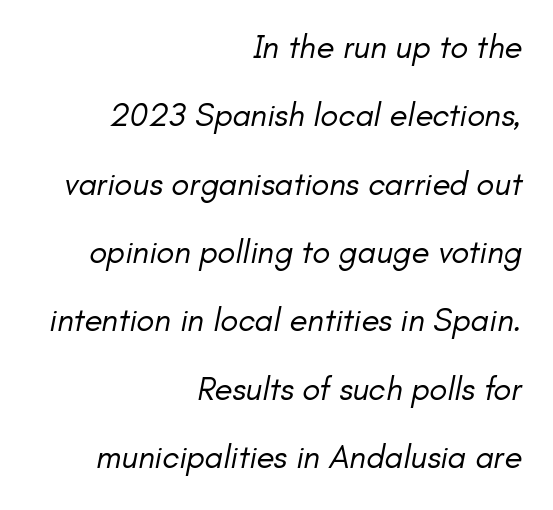
Q: Is the text bold? A: No.
Q: Is the typeface a serif or a sans-serif typeface? A: Sans-serif.
Q: Is the text underlined? A: No.
Q: How is the paragraph aligned? A: Right-aligned.
Q: Is the spacing between letters normal or unusually wide? A: Normal.
Q: Is the spacing between lines tight, normal or loose? A: Loose.
Q: Width (condensed, normal, or wide)? A: Normal.
Q: Stroke contrast? A: Low.
Q: x-height? A: Small.
Q: Monospaced? A: No.
